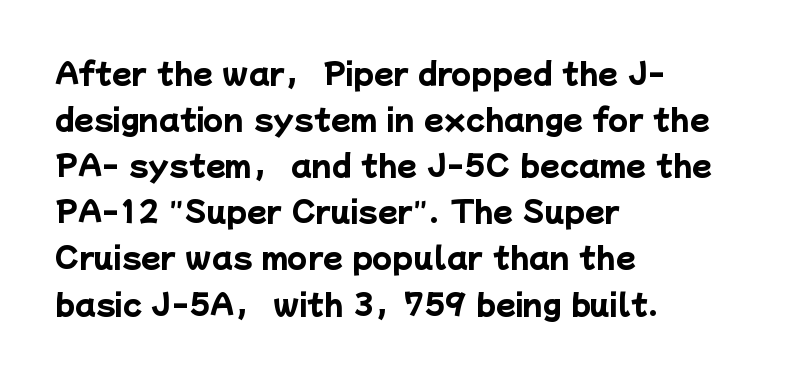
{"serif": "no", "bold": "yes", "weight": "heavy", "width": "normal", "stroke_contrast": "low", "x_height": "medium", "monospaced": "no", "underline": "no", "align": "left", "line_spacing": "normal", "line_spacing_ratio": 1.59, "letter_spacing": "normal", "letter_spacing_em": 0.0, "glyph_px": 29}
